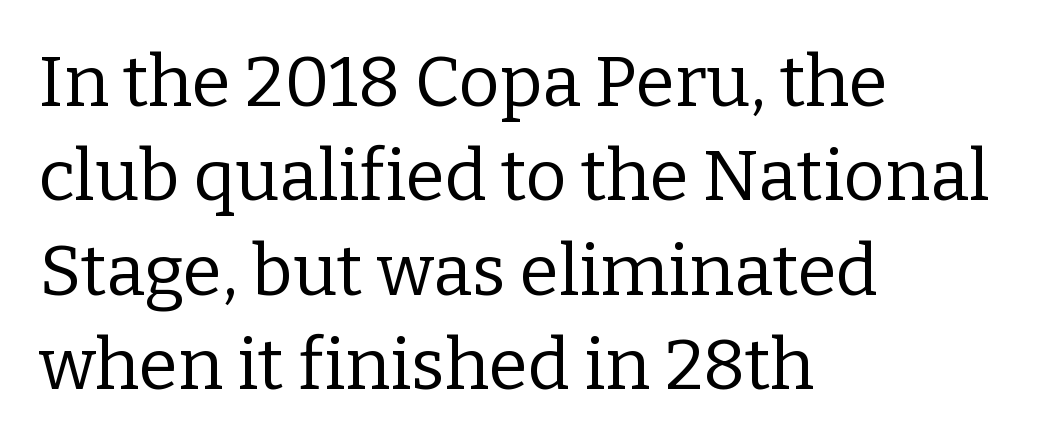
Here the glyphs are tracked normally, forming tight word shapes. A classic flush-left, rag-right setting is used for this passage. Here the designer chose a conventional face with non-uniform glyph widths. The designer went with a serif here, giving each stem small feet. Evenly set lines give the paragraph a standard silhouette. A quiet, ordinary-to-light weight characterises the typeface.
